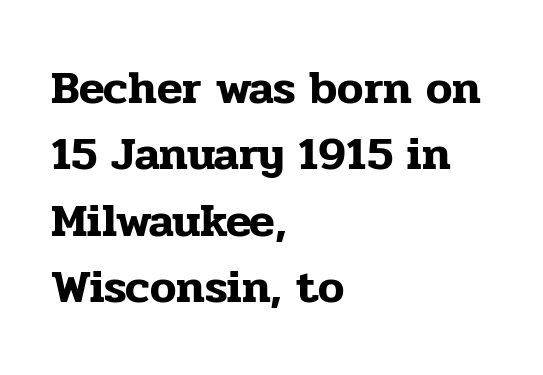
A student would call this left alignment; a typographer would say flush left, rag right. Is there any slant? The stems are plumb. Evenly set lines give the paragraph a standard silhouette. Yep, those are serifs on the letters. Here the glyphs are tracked normally, forming tight word shapes. Type without underlining.
